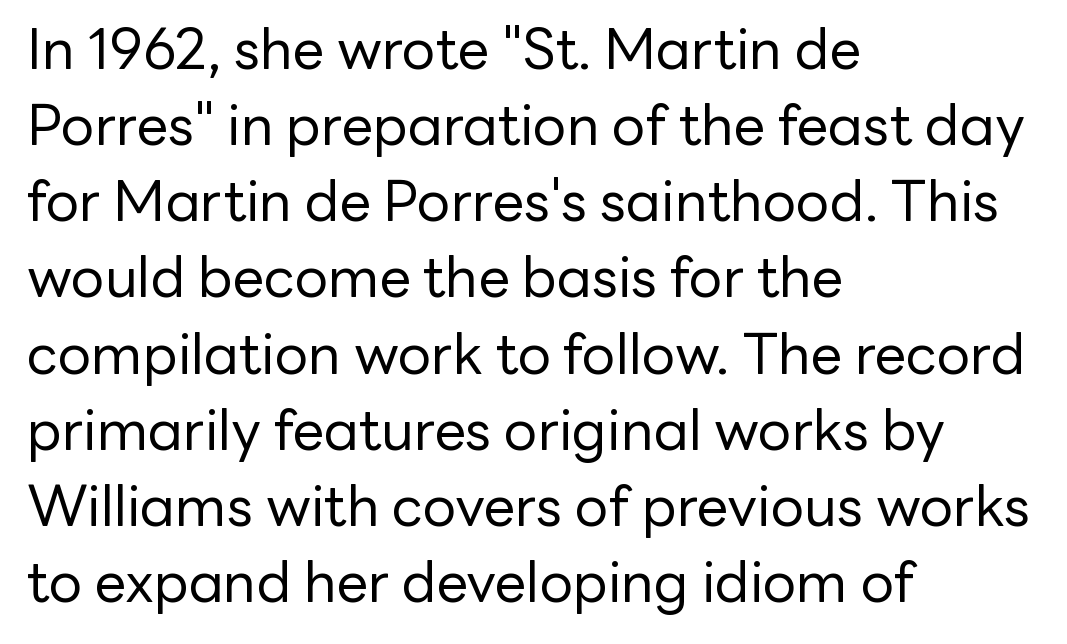
Caption: standard tracking, unaltered. The text was rendered using a sans face with plain stroke endings. The passage is arranged the way most books set body copy — flush left. Unmarked baselines from the first word to the last. A quiet, ordinary-to-light weight characterises the typeface.
